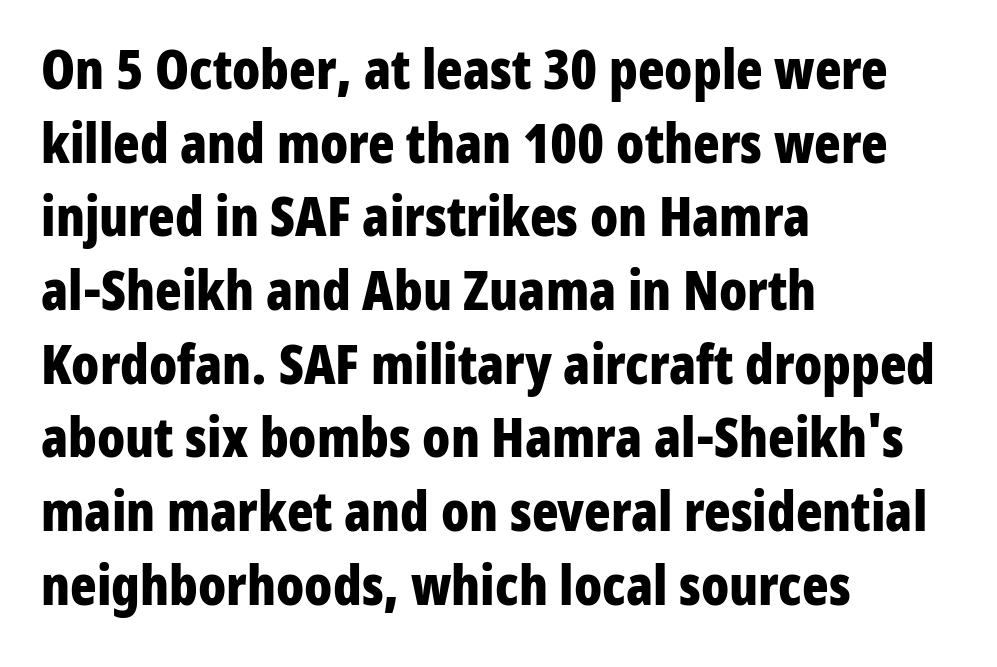
{"serif": "no", "italic": "no", "bold": "yes", "weight": "bold", "width": "condensed", "stroke_contrast": "low", "x_height": "medium", "monospaced": "no", "underline": "no", "align": "left", "line_spacing": "normal", "line_spacing_ratio": 1.34, "letter_spacing": "normal", "letter_spacing_em": 0.0, "glyph_px": 55}
